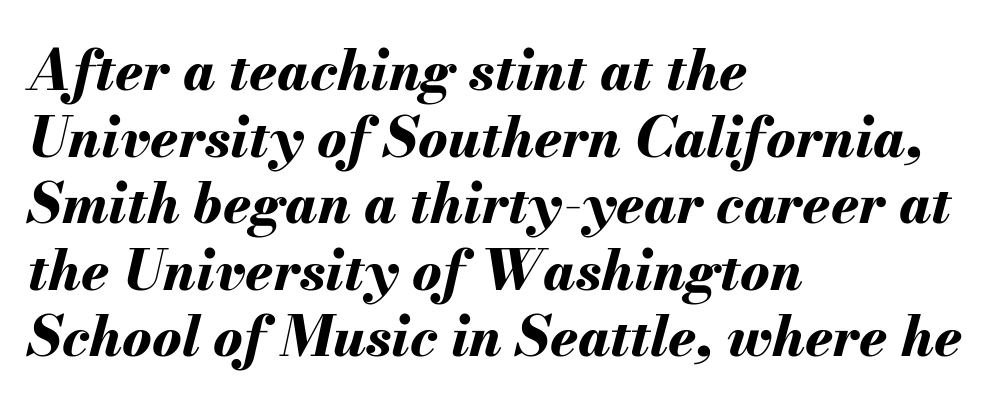
{"italic": "yes", "lean": "right", "slant_degrees": 13, "bold": "yes", "weight": "bold", "width": "normal", "stroke_contrast": "medium", "x_height": "small", "monospaced": "no", "underline": "no", "align": "left", "line_spacing_ratio": 1.21, "letter_spacing": "normal", "letter_spacing_em": 0.0, "glyph_px": 55}
